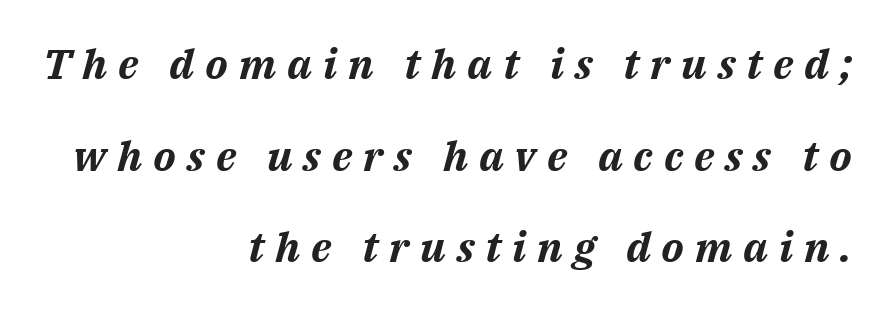
The image shows 42 px bold type, italic (leaning right); set right-aligned, loose line spacing (2.18x), unusually wide letter spacing (+0.26 em), not underlined; medium stroke contrast and a medium x-height.
